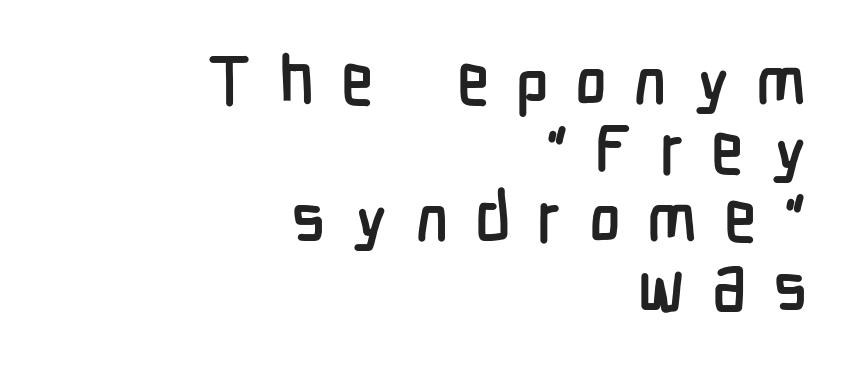
The image shows 68 px condensed sans-serif type, upright; set right-aligned, tight line spacing (1.01x), unusually wide letter spacing (+0.39 em), not underlined; low stroke contrast and a medium x-height.
